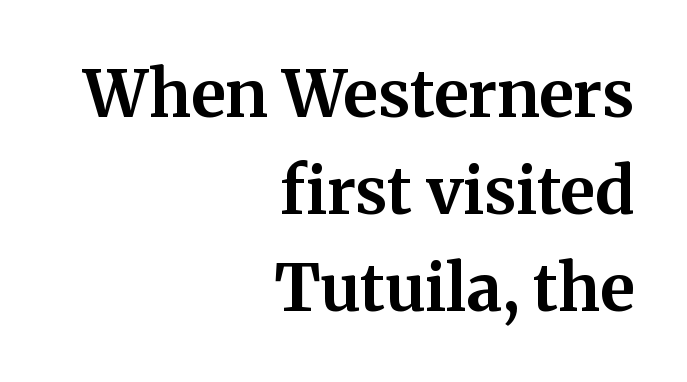
Q: Is the text bold? A: Yes.
Q: Is the text italic (slanted)? A: No, it is upright.
Q: Is the typeface a serif or a sans-serif typeface? A: Serif.
Q: Is the text underlined? A: No.
Q: How is the paragraph aligned? A: Right-aligned.
Q: Is the spacing between letters normal or unusually wide? A: Normal.
Q: Is the spacing between lines tight, normal or loose? A: Normal.
Q: Width (condensed, normal, or wide)? A: Normal.
Q: Stroke contrast? A: Medium.
Q: x-height? A: Medium.
Q: Monospaced? A: No.
